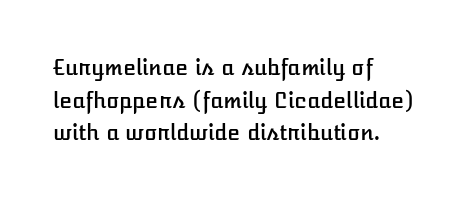
Q: Is the text italic (slanted)? A: No, it is upright.
Q: Is the text underlined? A: No.
Q: How is the paragraph aligned? A: Left-aligned.
Q: Is the spacing between letters normal or unusually wide? A: Normal.
Q: Is the spacing between lines tight, normal or loose? A: Normal.
